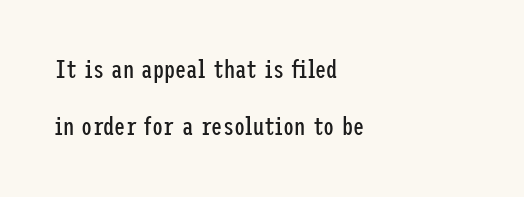
The image shows 25 px text type, upright; set left-aligned, loose line spacing (2.29x), normal letter spacing, not underlined.
